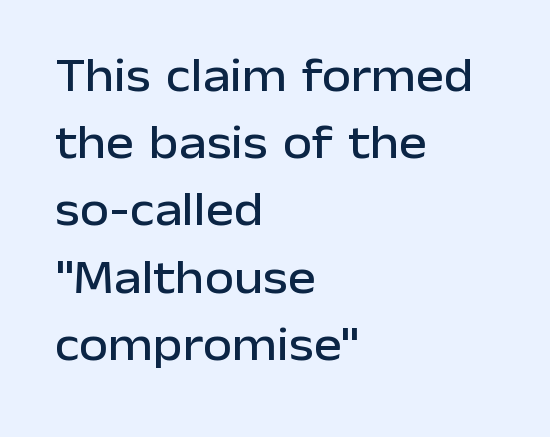
Q: Is the text italic (slanted)? A: No, it is upright.
Q: Is the typeface a serif or a sans-serif typeface? A: Sans-serif.
Q: Is the text underlined? A: No.
Q: How is the paragraph aligned? A: Left-aligned.
Q: Is the spacing between letters normal or unusually wide? A: Normal.
Q: Is the spacing between lines tight, normal or loose? A: Normal.
Q: Width (condensed, normal, or wide)? A: Normal.
Q: Stroke contrast? A: Low.
Q: x-height? A: Medium.
Q: Monospaced? A: No.
